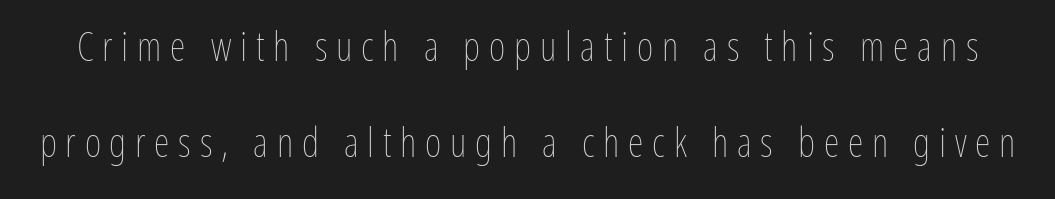
The image shows 40 px thin, condensed type, upright; set loose line spacing (2.4x), unusually wide letter spacing (+0.22 em), not underlined; low stroke contrast and a medium x-height.
